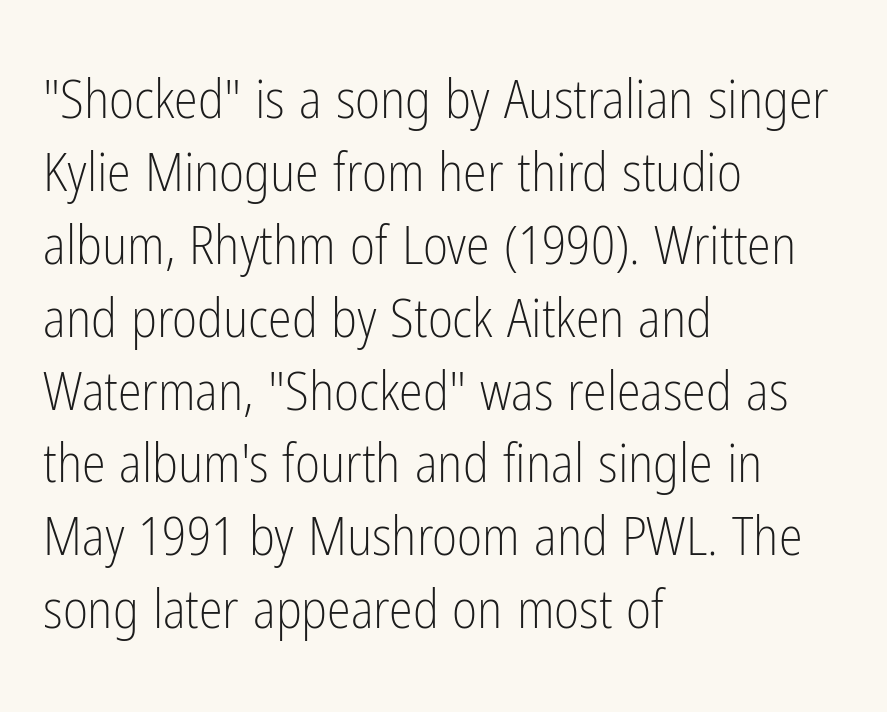
{"serif": "no", "italic": "no", "bold": "no", "weight": "light", "width": "condensed", "stroke_contrast": "low", "x_height": "medium", "monospaced": "no", "underline": "no", "align": "left", "line_spacing": "normal", "line_spacing_ratio": 1.35, "letter_spacing": "normal", "letter_spacing_em": 0.0, "glyph_px": 54}
